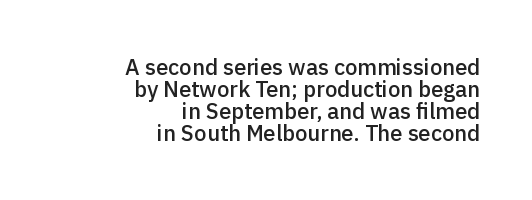
The glyphs have the mass of a demibold cut, below bold. This block would grow much taller if given ordinary leading; it's compressed now. When letters stand straight like this, we call the style roman or upright. Which margin do the lines hug? The right one — the left edge is uneven.
